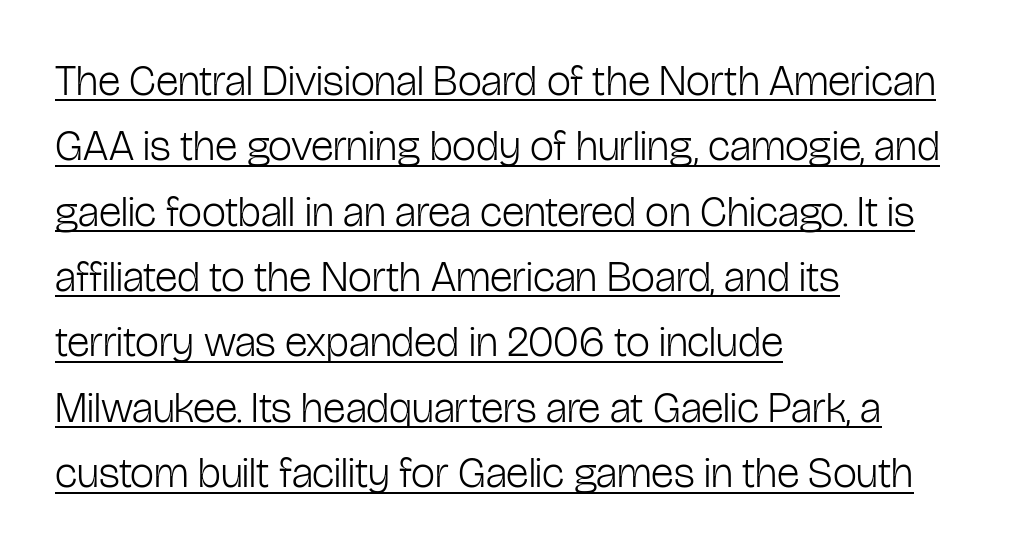
The image shows 43 px light, condensed sans-serif type, upright; set left-aligned, normal line spacing (1.52x), normal letter spacing, underlined; low stroke contrast and a medium x-height.
